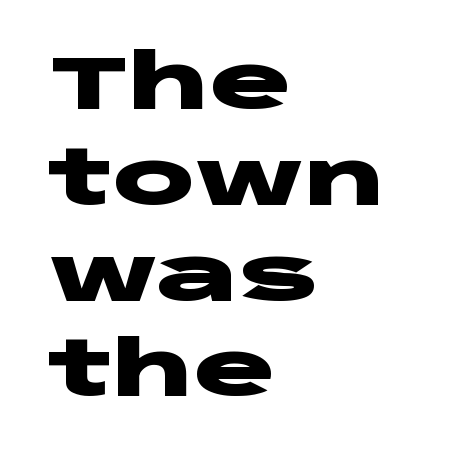
{"serif": "no", "italic": "no", "bold": "yes", "weight": "heavy", "width": "wide", "stroke_contrast": "low", "x_height": "large", "monospaced": "no", "underline": "no", "align": "left", "line_spacing": "normal", "line_spacing_ratio": 1.26, "letter_spacing": "normal", "letter_spacing_em": 0.0, "glyph_px": 76}
